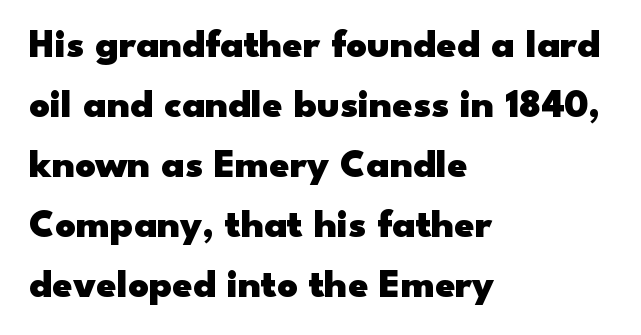
{"serif": "no", "italic": "no", "bold": "yes", "weight": "heavy", "width": "wide", "stroke_contrast": "low", "x_height": "small", "monospaced": "no", "underline": "no", "align": "left", "line_spacing": "normal", "line_spacing_ratio": 1.5, "letter_spacing": "normal", "letter_spacing_em": 0.0, "glyph_px": 40}
